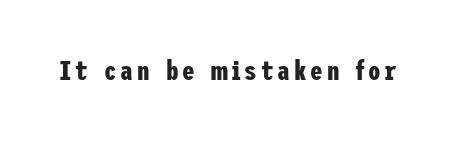
{"serif": "no", "italic": "no", "bold": "yes", "weight": "bold", "width": "condensed", "stroke_contrast": "low", "x_height": "medium", "underline": "no", "glyph_px": 28}
